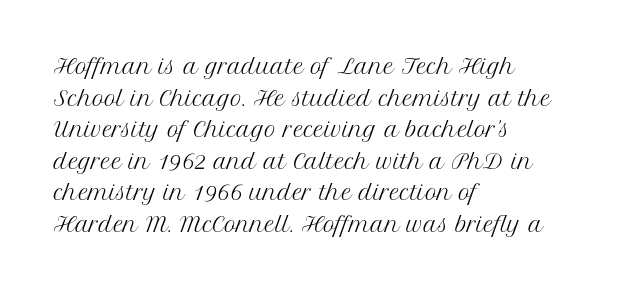
Q: Is the text bold? A: No.
Q: Is the text italic (slanted)? A: Yes.
Q: Is the text underlined? A: No.
Q: How is the paragraph aligned? A: Left-aligned.
Q: Is the spacing between letters normal or unusually wide? A: Normal.
Q: Is the spacing between lines tight, normal or loose? A: Normal.
